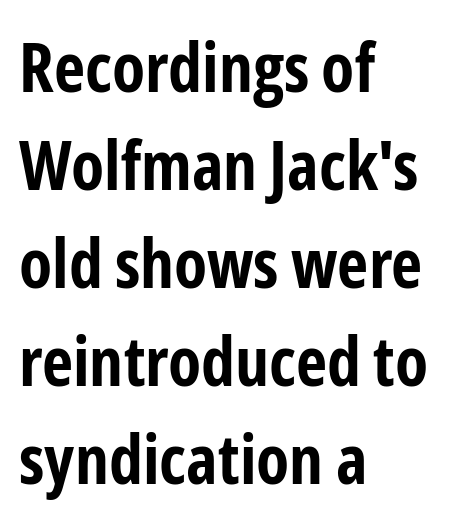
Standard letterfit; no display-style spreading of the glyphs. The baseline area is clear. Quick note: interline space is typical. Vertical strokes here are truly vertical.
